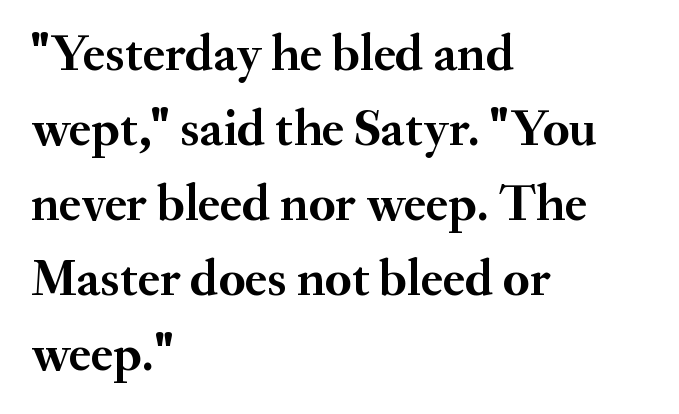
Q: Is the text bold? A: Yes.
Q: Is the text italic (slanted)? A: No, it is upright.
Q: Is the typeface a serif or a sans-serif typeface? A: Serif.
Q: Is the text underlined? A: No.
Q: How is the paragraph aligned? A: Left-aligned.
Q: Is the spacing between letters normal or unusually wide? A: Normal.
Q: Is the spacing between lines tight, normal or loose? A: Normal.
Q: Width (condensed, normal, or wide)? A: Normal.
Q: Stroke contrast? A: Medium.
Q: x-height? A: Small.
Q: Monospaced? A: No.
